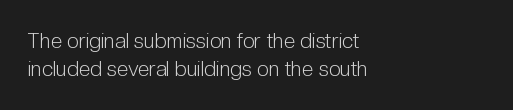
Q: Is the text bold? A: No.
Q: Is the text italic (slanted)? A: No, it is upright.
Q: Is the text underlined? A: No.
Q: How is the paragraph aligned? A: Left-aligned.
Q: Is the spacing between letters normal or unusually wide? A: Normal.
Q: Is the spacing between lines tight, normal or loose? A: Normal.
